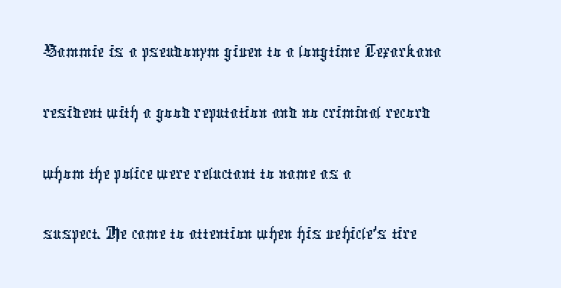
Q: Is the typeface a serif or a sans-serif typeface? A: Sans-serif.
Q: Is the text underlined? A: No.
Q: How is the paragraph aligned? A: Left-aligned.
Q: Is the spacing between letters normal or unusually wide? A: Normal.
Q: Is the spacing between lines tight, normal or loose? A: Normal.
Q: Width (condensed, normal, or wide)? A: Condensed.
Q: Stroke contrast? A: Low.
Q: x-height? A: Medium.
Q: Monospaced? A: No.
